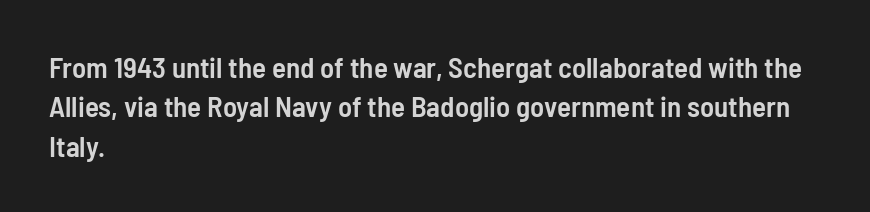
This sample uses an upright cut, with every glyph sitting square on the baseline. Just letters on the line, the space beneath them empty. The passage shown is typed in a proportional face where columns would drift. Line starts are locked; line ends wander. Strokes here are thickened, but only to semibold level. Summary of vertical rhythm: regular, with standard interline spacing.
